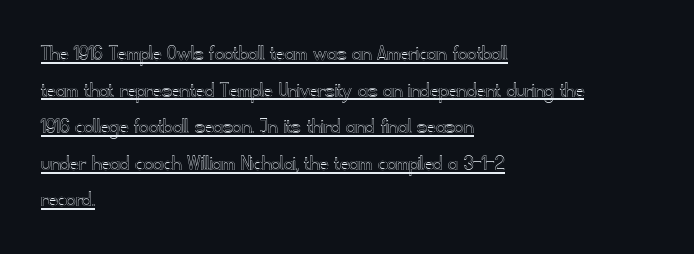
The image shows 23 px text type, upright; set left-aligned, normal line spacing (1.59x), normal letter spacing, underlined.
